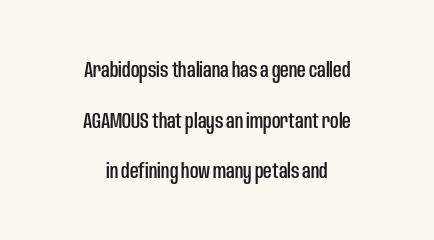
The specimen reads as upright at a glance. The string is rendered with underlining switched off. Here the glyphs are tracked normally, forming tight word shapes. Students, observe: this is what heavily led, spacious text looks like.
